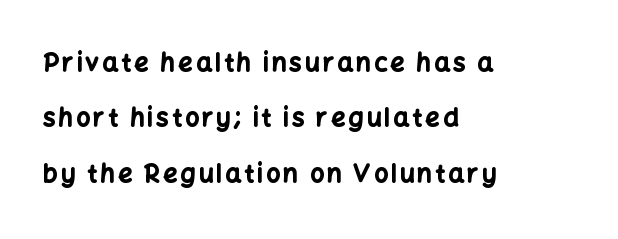
{"italic": "no", "bold": "yes", "underline": "no", "align": "left", "line_spacing": "loose", "line_spacing_ratio": 2.22, "glyph_px": 25}
